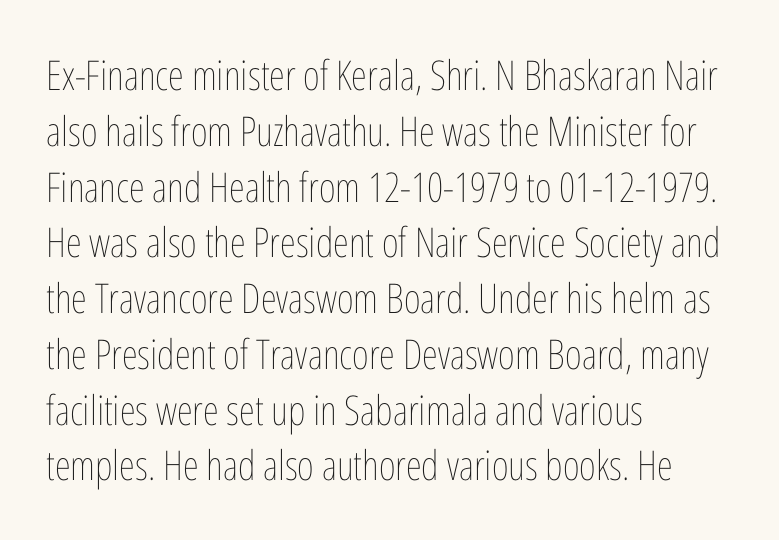
One glance says typical: line gaps are just what's usual. Stroke thickness stays within the range of a standard reading face or lighter. Proportional: the letters do not fall into vertical columns. Just letters on the line, the space beneath them empty. Standard letterfit; no display-style spreading of the glyphs. Line beginnings align vertically; line endings do not.
